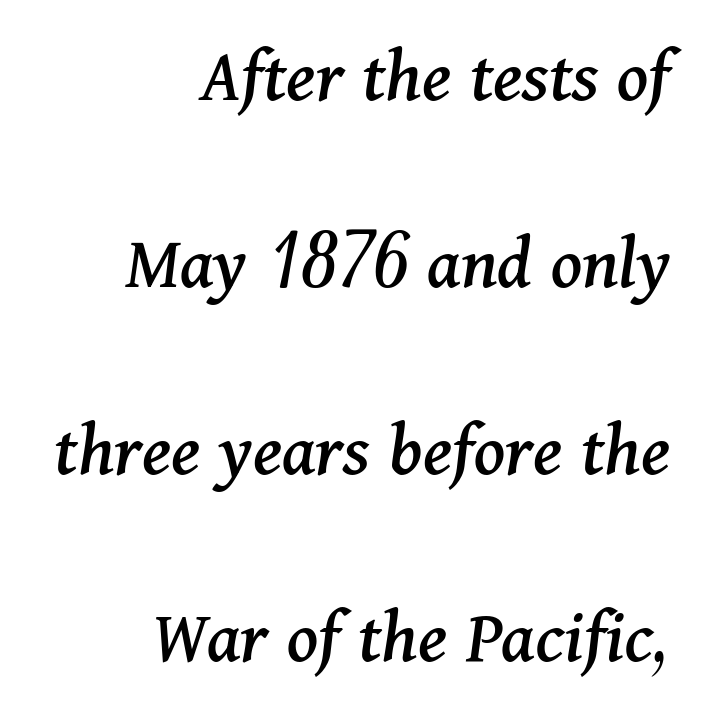
{"serif": "yes", "italic": "yes", "lean": "right", "slant_degrees": 11, "width": "normal", "stroke_contrast": "medium", "x_height": "medium", "monospaced": "no", "underline": "no", "align": "right", "line_spacing": "loose", "line_spacing_ratio": 2.43, "letter_spacing": "normal", "letter_spacing_em": 0.0, "glyph_px": 77}
